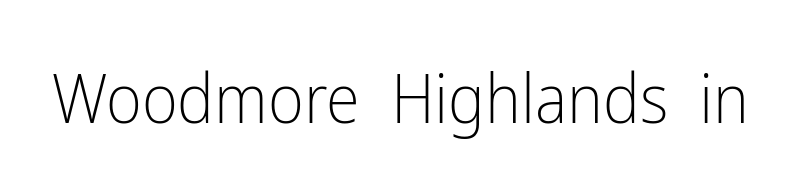
The image shows 69 px light, condensed sans-serif type, upright; set normal letter spacing, not underlined; low stroke contrast and a medium x-height.
